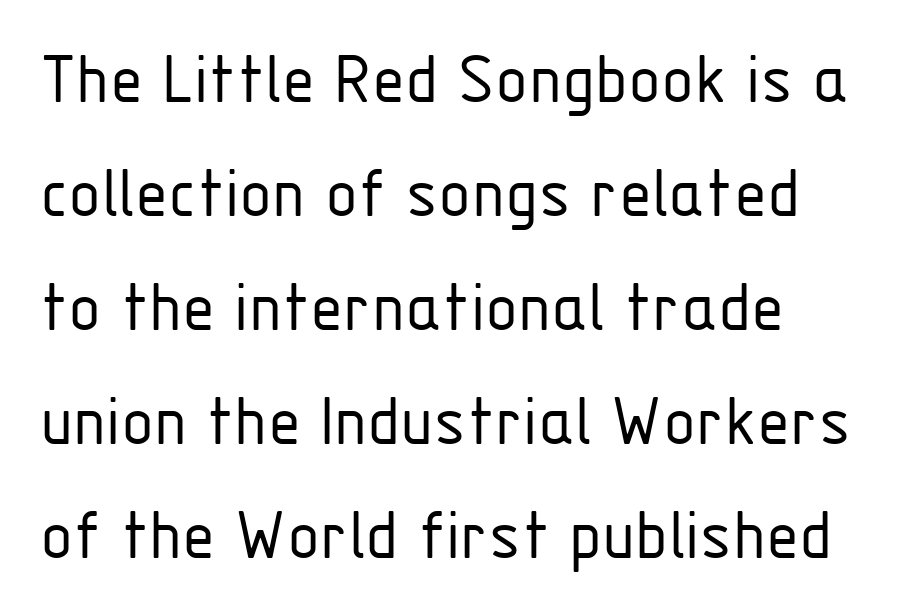
The image shows 76 px light, condensed sans-serif type, upright; set normal line spacing (1.5x), normal letter spacing, not underlined; low stroke contrast and a medium x-height.
